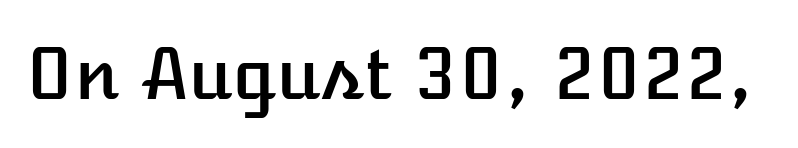
Q: Is the text italic (slanted)? A: No, it is upright.
Q: Is the text underlined? A: No.
Q: Is the spacing between letters normal or unusually wide? A: Normal.
Q: Width (condensed, normal, or wide)? A: Normal.
Q: Stroke contrast? A: Low.
Q: x-height? A: Medium.
Q: Monospaced? A: No.
